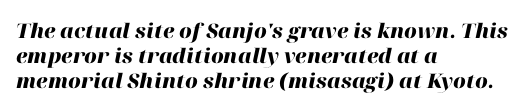
The image shows 20 px bold type, italic (leaning right); set left-aligned, normal line spacing (1.26x), normal letter spacing, not underlined.
